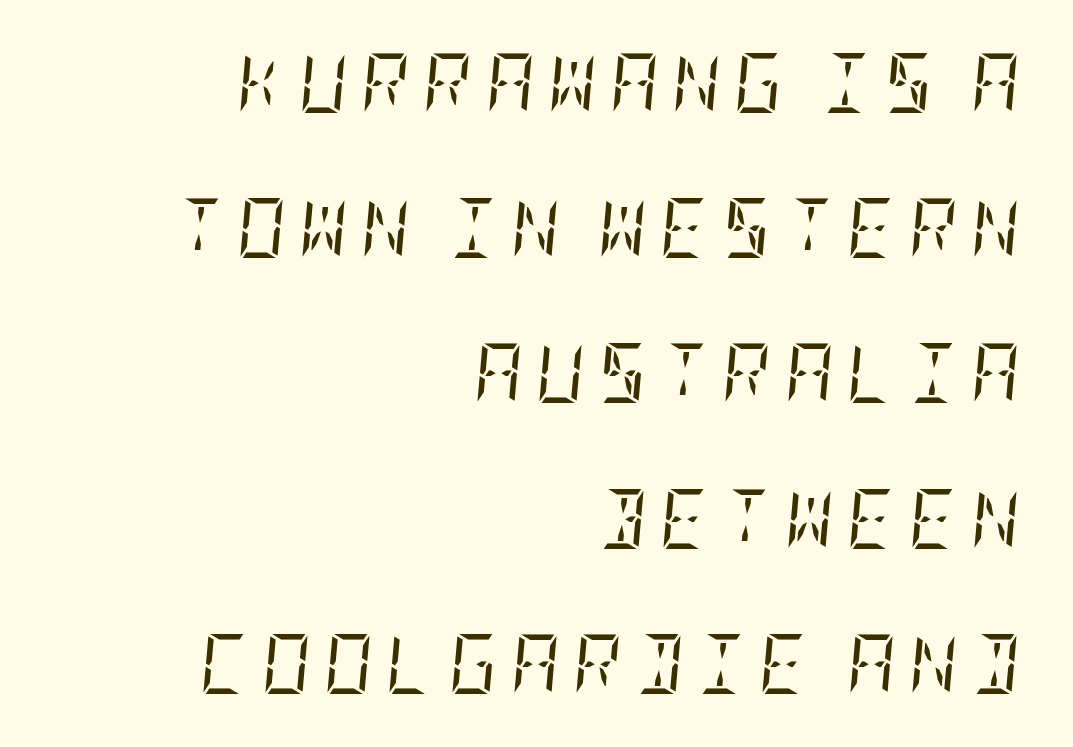
Q: Is the text bold? A: No.
Q: Is the text italic (slanted)? A: Yes, it leans right by about 5 degrees.
Q: Is the typeface a serif or a sans-serif typeface? A: Serif.
Q: Is the text underlined? A: No.
Q: How is the paragraph aligned? A: Right-aligned.
Q: Is the spacing between letters normal or unusually wide? A: Unusually wide.
Q: Is the spacing between lines tight, normal or loose? A: Loose.
Q: Width (condensed, normal, or wide)? A: Condensed.
Q: Stroke contrast? A: Low.
Q: x-height? A: Large.
